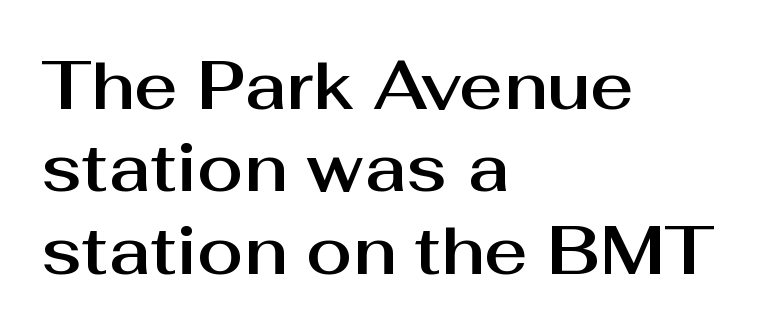
The image shows 67 px sans-serif type, upright; set left-aligned, line spacing 1.23x, normal letter spacing, not underlined; medium stroke contrast and a medium x-height.
